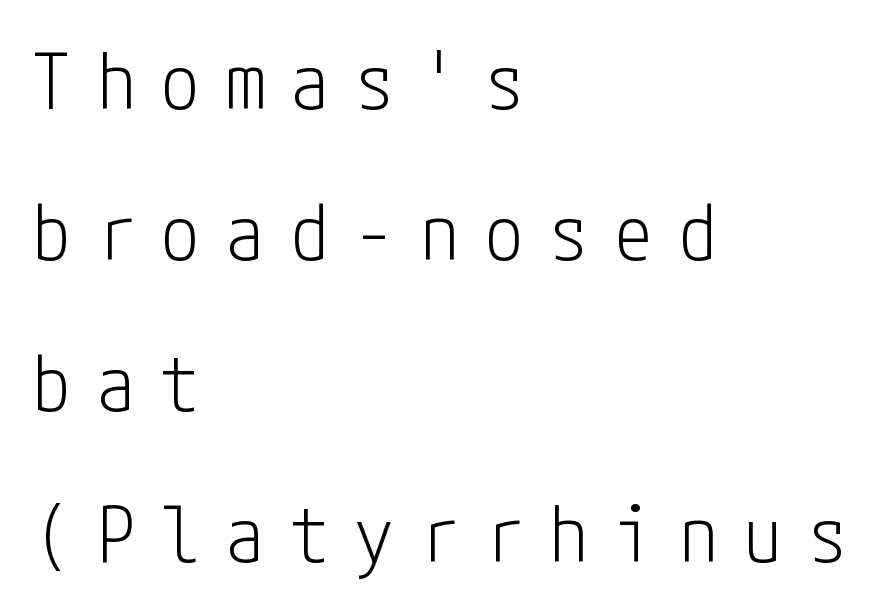
Is the block centered? No — it sits flush against the left margin. Someone cranked the tracking dial way up on this one. These lines stand farther apart than default settings would place them. Unlike a traditional serif, this face leaves its strokes unadorned. The string is rendered with underlining switched off.
